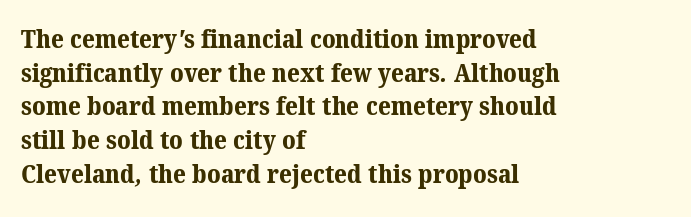
{"bold": "yes", "underline": "no", "align": "left", "line_spacing": "normal", "line_spacing_ratio": 1.35, "letter_spacing": "normal", "letter_spacing_em": 0.0, "glyph_px": 25}
